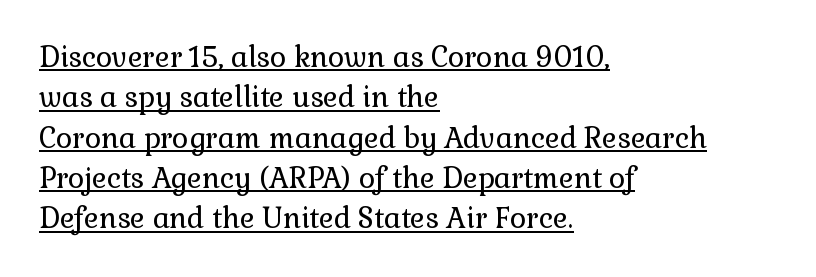
Horizontal alignment here is leftward, the default for most running prose. Letter spacing: default. Does the leading feel generous? No, just average. A quiet, ordinary-to-light weight characterises the typeface.
